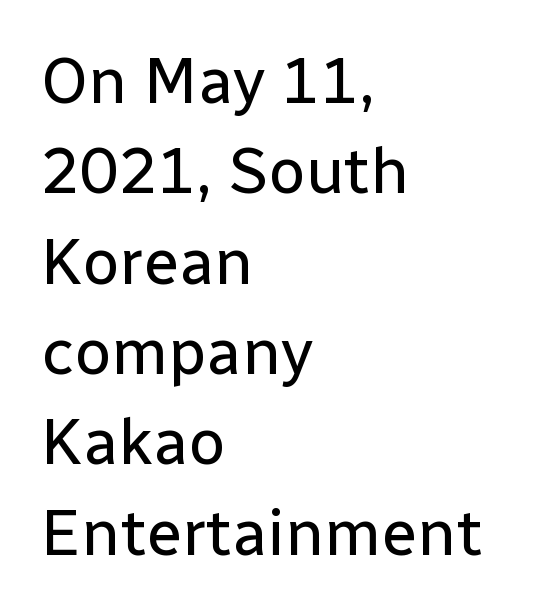
Is the type heavy? It reads as light-to-regular instead. The face used here is proportionally spaced, like ordinary book or web type. Posture: vertical. No feet cap the strokes, marking this as sans-serif type. The line texture is even and compact thanks to regular tracking. Nobody drew a line under any word here.
